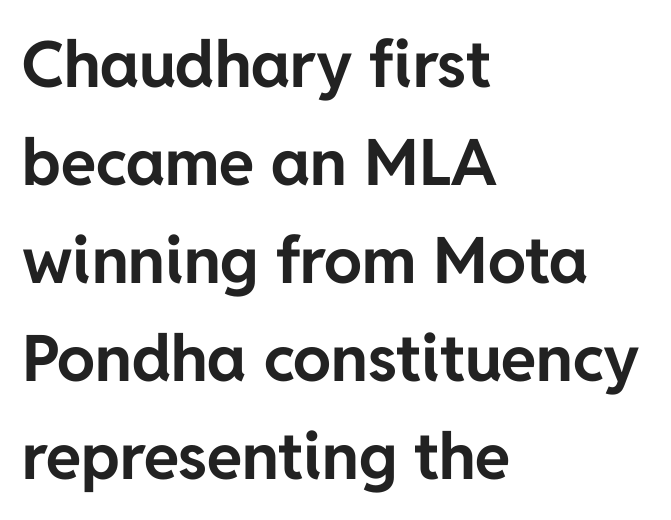
Q: Is the text bold? A: Yes.
Q: Is the text italic (slanted)? A: No, it is upright.
Q: Is the typeface a serif or a sans-serif typeface? A: Sans-serif.
Q: Is the text underlined? A: No.
Q: How is the paragraph aligned? A: Left-aligned.
Q: Is the spacing between letters normal or unusually wide? A: Normal.
Q: Is the spacing between lines tight, normal or loose? A: Normal.
Q: Width (condensed, normal, or wide)? A: Normal.
Q: Stroke contrast? A: Low.
Q: x-height? A: Medium.
Q: Monospaced? A: No.
